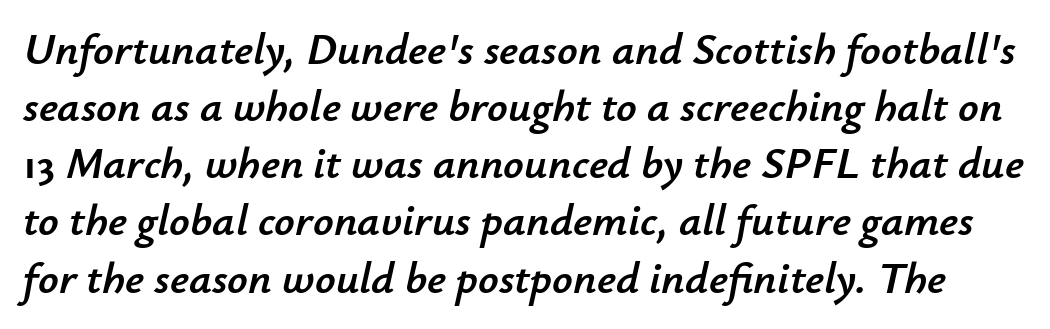
The image shows 45 px text type, italic (leaning right); set normal line spacing (1.27x), normal letter spacing, not underlined; low stroke contrast and a small x-height.
